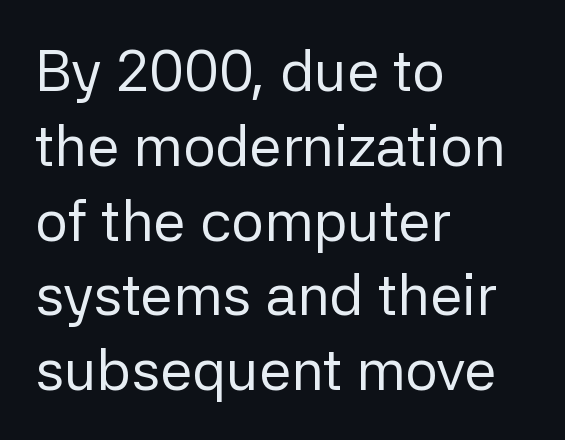
The image shows 58 px regular-weight sans-serif type, upright; set left-aligned, normal line spacing (1.29x), normal letter spacing, not underlined; low stroke contrast and a medium x-height.
